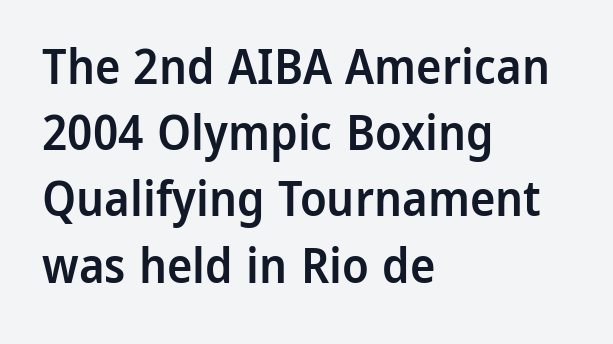
{"serif": "no", "italic": "no", "bold": "semi", "weight": "semibold", "width": "normal", "stroke_contrast": "low", "x_height": "medium", "monospaced": "no", "underline": "no", "align": "left", "line_spacing": "normal", "line_spacing_ratio": 1.38, "letter_spacing": "normal", "letter_spacing_em": 0.0, "glyph_px": 48}
